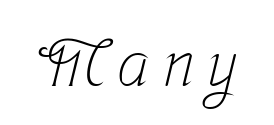
No word sits above an underline. Serif or sans? Serif — the stroke terminals have little feet. You could not count columns in this text — the font is proportionally spaced. Heft: none added — not bold.
